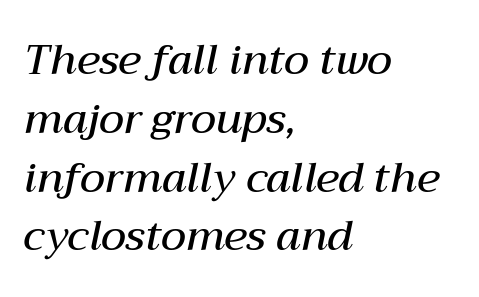
{"italic": "yes", "lean": "right", "slant_degrees": 12, "bold": "semi", "weight": "semibold", "width": "normal", "stroke_contrast": "medium", "x_height": "medium", "monospaced": "no", "underline": "no", "align": "left", "line_spacing": "normal", "line_spacing_ratio": 1.4, "letter_spacing": "normal", "letter_spacing_em": 0.0, "glyph_px": 42}
